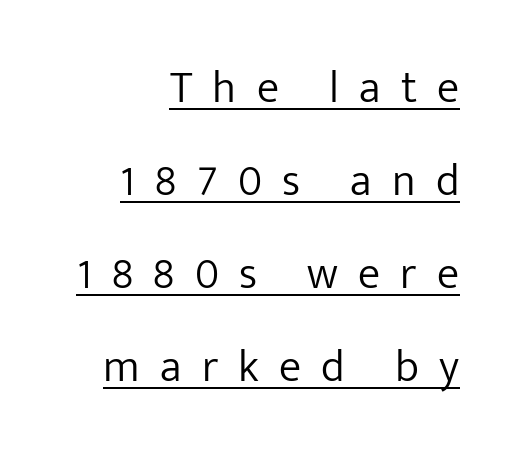
Unlike italic type, these characters show no tilt at all. These characters rest on top of a visible drawn line. Note the varied advance widths — an 'i' is clearly narrower than an 'm'. Letter spacing: wide. In terms of letterform style, serifs are entirely absent.
